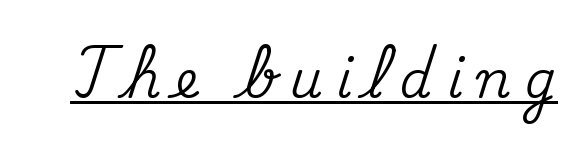
Proportional: the letters do not fall into vertical columns. The rendered words wear a rule along their underside. Inter-character spacing is expanded well beyond the font's built-in metrics. Are there feet on the stems? There are — it's a serif.
